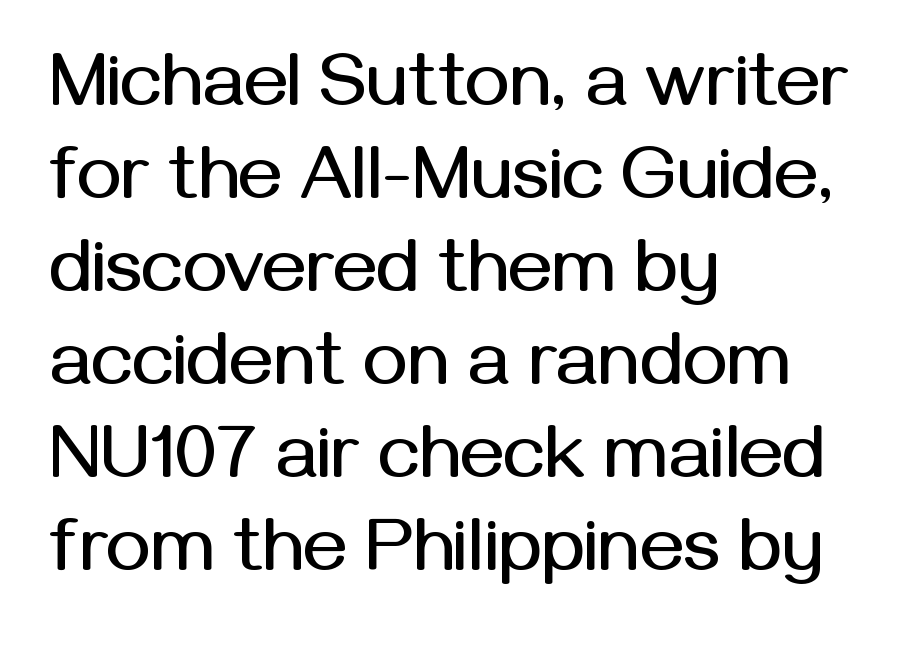
{"serif": "no", "italic": "no", "width": "normal", "stroke_contrast": "medium", "x_height": "medium", "monospaced": "no", "underline": "no", "align": "left", "line_spacing_ratio": 1.24, "letter_spacing": "normal", "letter_spacing_em": 0.0, "glyph_px": 75}
